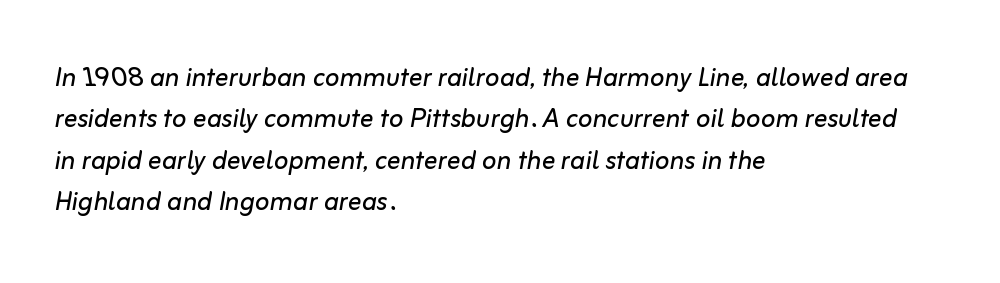
{"italic": "yes", "lean": "right", "slant_degrees": 10, "bold": "no", "weight": "regular", "width": "normal", "stroke_contrast": "low", "x_height": "medium", "monospaced": "no", "underline": "no", "align": "left", "line_spacing_ratio": 1.22, "letter_spacing": "normal", "letter_spacing_em": 0.0, "glyph_px": 34}
